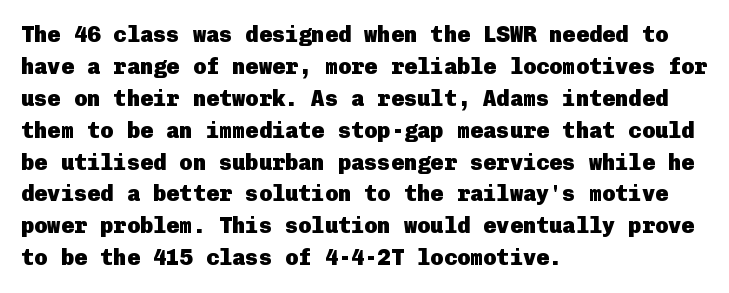
{"italic": "no", "bold": "yes", "underline": "no", "align": "left", "line_spacing": "normal", "line_spacing_ratio": 1.45, "letter_spacing": "normal", "letter_spacing_em": 0.0, "glyph_px": 22}
